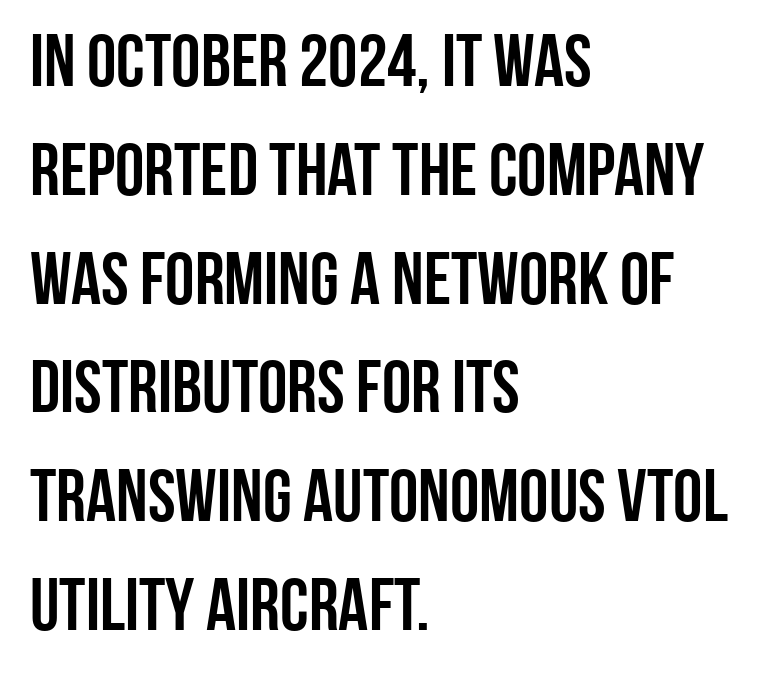
Nope, no serifs anywhere on these letters. What stands out about the letter spacing? Nothing — it is the standard amount. The compositor pushed each line to the left boundary. One glance says typical: line gaps are just what's usual. This sample has the flowing, uneven cadence of proportional lettering. The lettering stays uniformly vertical, giving the passage a roman look.
